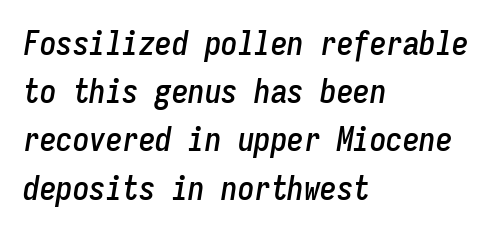
A typesetter would call this monospace, since all characters share one set width. Honestly, the letter spacing is just normal — you wouldn't notice it. Horizontally, the lines are justified to the leading edge only. Designer's note — italics engaged.
